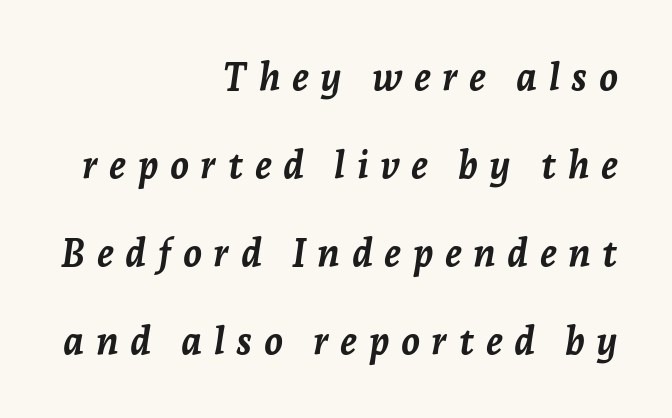
{"italic": "yes", "lean": "right", "slant_degrees": 7, "bold": "yes", "weight": "semibold", "width": "normal", "stroke_contrast": "low", "x_height": "medium", "monospaced": "no", "underline": "no", "align": "right", "line_spacing": "loose", "line_spacing_ratio": 2.32, "letter_spacing": "wide", "letter_spacing_em": 0.3, "glyph_px": 38}
